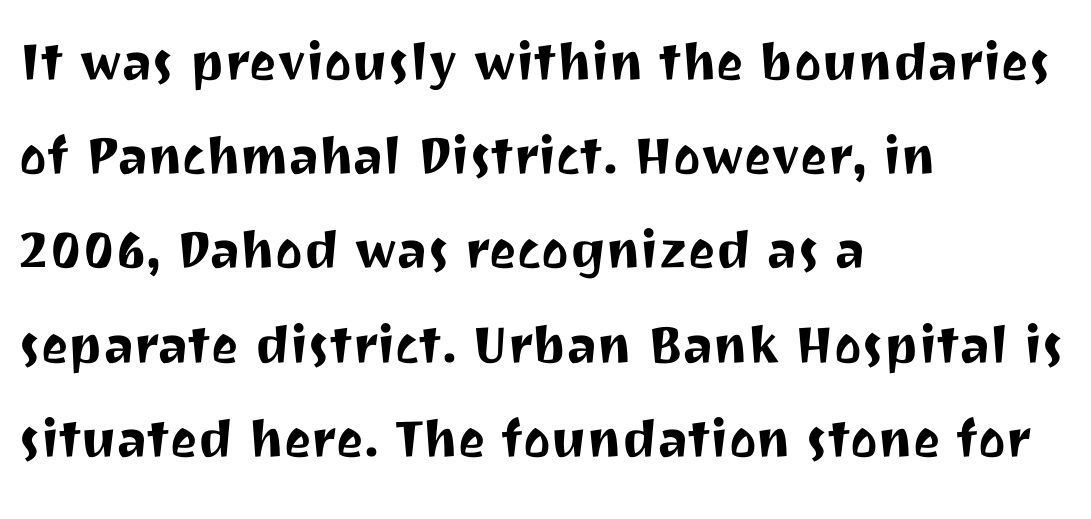
Decoration check: the copy has no underline. Rendered with straight, roman letterforms. This block has exactly the height ordinary leading produces. The face used here is a sans, in the tradition of grotesques and geometrics.
